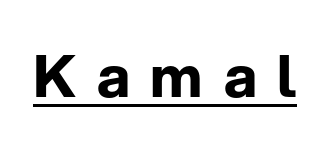
Q: Is the text bold? A: Yes.
Q: Is the text italic (slanted)? A: No, it is upright.
Q: Is the typeface a serif or a sans-serif typeface? A: Sans-serif.
Q: Is the text underlined? A: Yes.
Q: Is the spacing between letters normal or unusually wide? A: Unusually wide.
Q: Width (condensed, normal, or wide)? A: Normal.
Q: Stroke contrast? A: Low.
Q: x-height? A: Medium.
Q: Monospaced? A: No.
